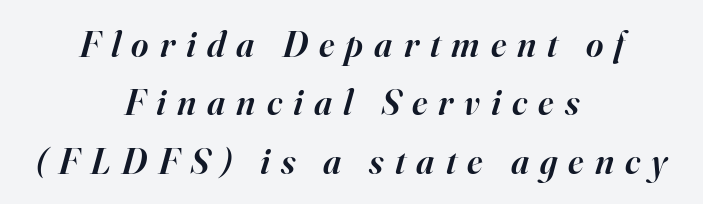
{"serif": "yes", "italic": "yes", "lean": "right", "slant_degrees": 16, "bold": "semi", "weight": "semibold", "width": "normal", "stroke_contrast": "high", "x_height": "small", "monospaced": "no", "underline": "no", "align": "center", "line_spacing": "normal", "line_spacing_ratio": 1.58, "letter_spacing": "wide", "letter_spacing_em": 0.3, "glyph_px": 37}
